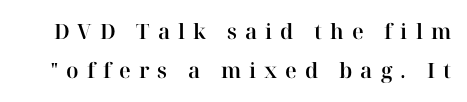
Q: Is the text italic (slanted)? A: No, it is upright.
Q: Is the text underlined? A: No.
Q: Is the spacing between letters normal or unusually wide? A: Unusually wide.
